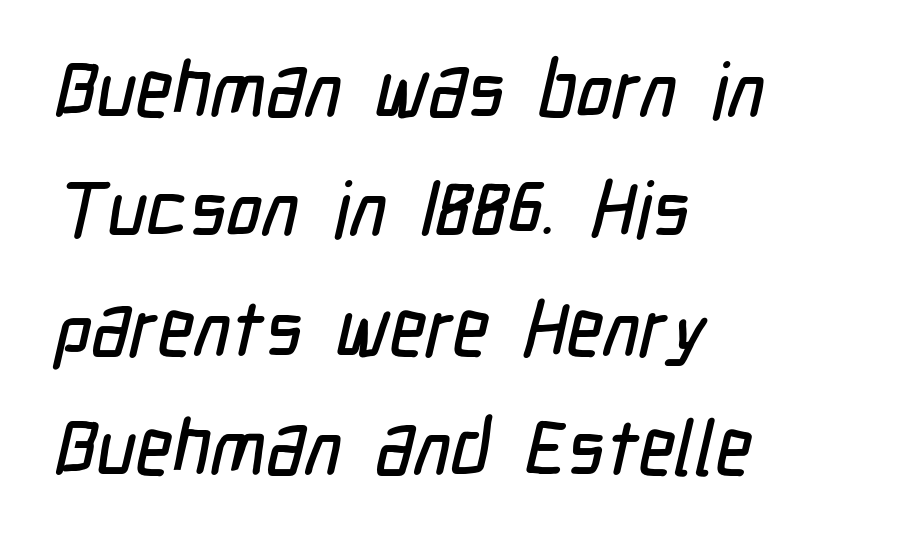
{"serif": "no", "width": "condensed", "stroke_contrast": "low", "x_height": "medium", "monospaced": "no", "underline": "no", "align": "left", "line_spacing": "normal", "line_spacing_ratio": 1.55, "letter_spacing": "normal", "letter_spacing_em": 0.0, "glyph_px": 77}
